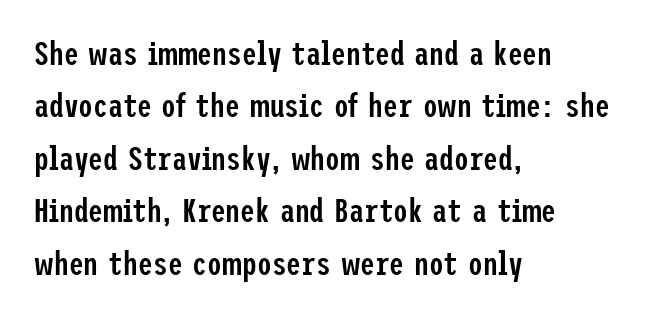
The letters stand straight up with perfectly vertical stems. Leftover space on each line is placed entirely after the last word. This rendering employs a face without finishing strokes, i.e., a sans-serif. Is there much room between lines? A standard amount, neither cramped nor airy. How heavy is the stroke? Medium-heavy — a semibold, shy of bold.
